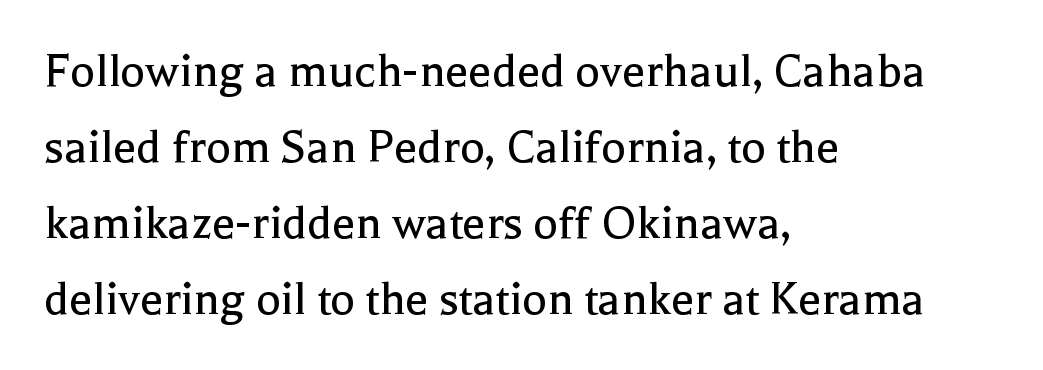
Ascenders rise straight up at ninety degrees. Is this a fixed-width face? No — the glyphs have proportional, varying widths. This sample is left-justified, so line endings fall wherever the words run out. Has an underline been added? It has not.
